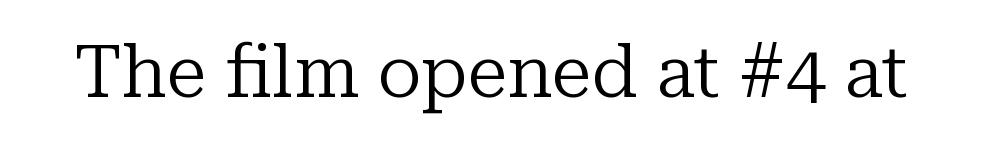
The image shows 73 px regular-weight serif type, upright; set normal letter spacing, not underlined; low stroke contrast and a medium x-height.
